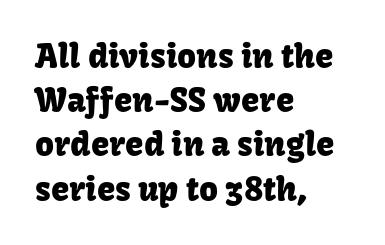
Nobody drew a line under any word here. A typesetter would call this zero additional tracking. Short and long lines alike share a common starting point at left. The designer left line spacing at the default. The face used here is proportionally spaced, like ordinary book or web type. This sample uses a sans-serif face.
